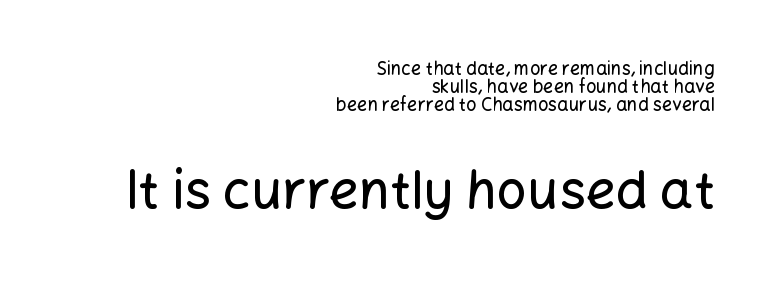
The image shows 53 px sans-serif type, upright; set right-aligned, tight line spacing (0.99x), normal letter spacing, not underlined; the second (bottom) block is 2.94x larger; low stroke contrast and a medium x-height.
